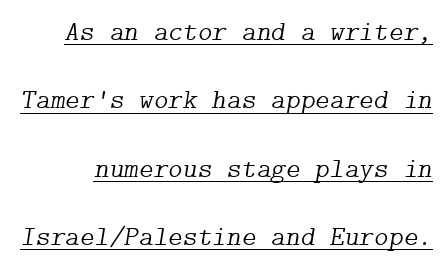
The leading is generous, giving the passage an open texture. The lettering is marked with a stroke running underneath it. The rendering keeps characters at their native spacing. A typesetter would label this face a serif. Letters have the restrained weight of plain body copy at most. The face used here has a pronounced slope to its letters.
